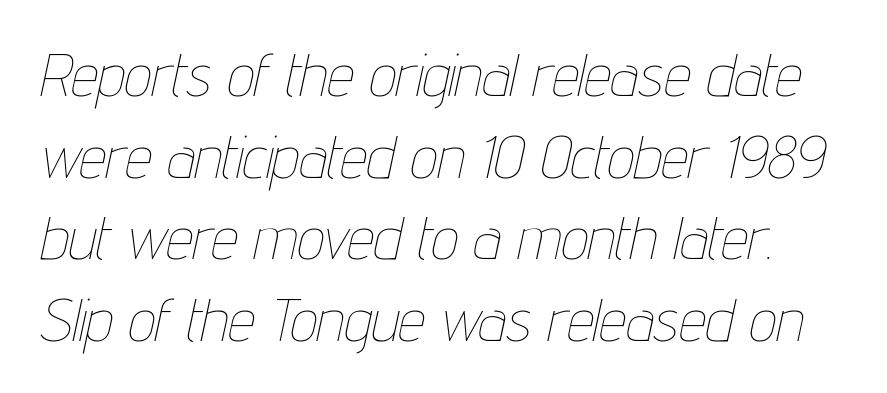
The image shows 60 px thin, condensed type, italic (leaning right); set normal line spacing (1.36x), normal letter spacing, not underlined; low stroke contrast and a medium x-height.
